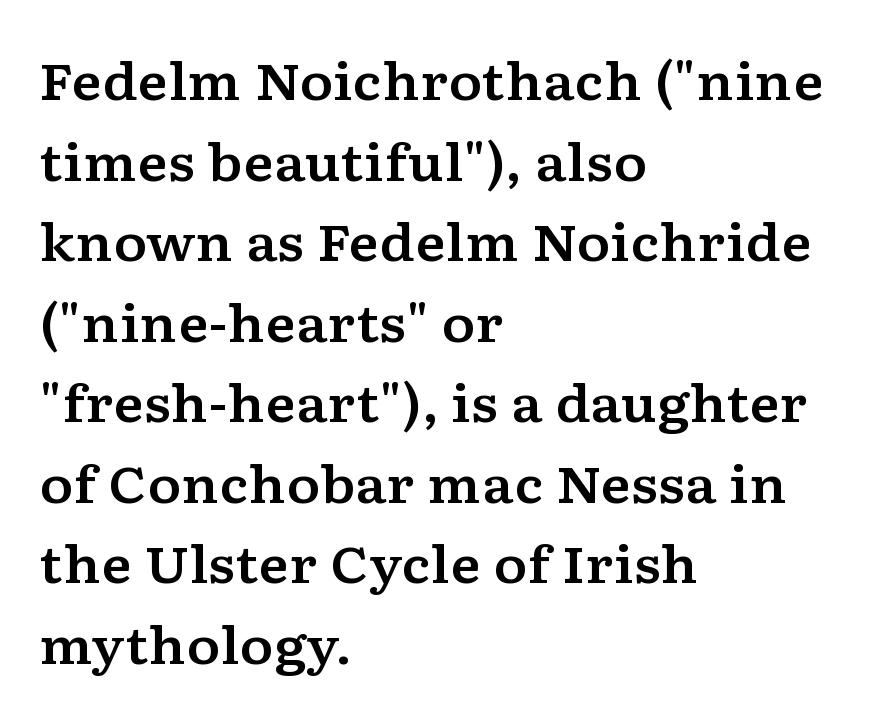
The image shows 51 px wide serif type, upright; set left-aligned, normal line spacing (1.58x), normal letter spacing, not underlined; low stroke contrast and a medium x-height.
